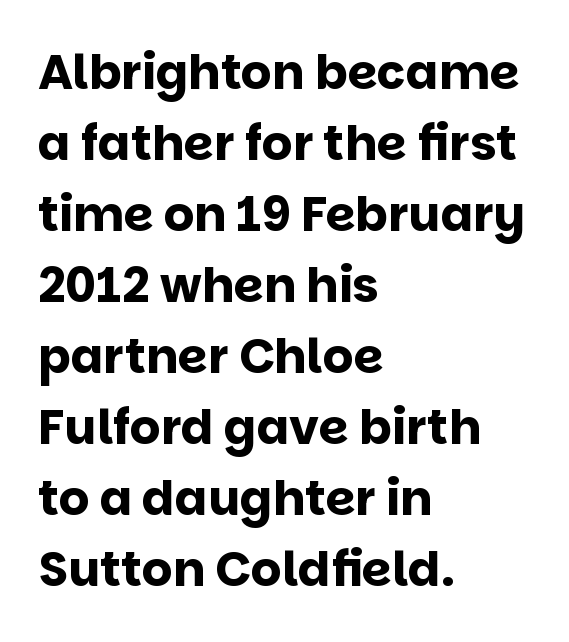
A typesetter would call this leading conventional body-copy spacing. Think of a printed novel: that variable character pitch is what you see here. Honestly, the letter spacing is just normal — you wouldn't notice it. The typesetting leans heavy: a genuine bold. The typesetter chose a ragged-right arrangement here. In terms of posture, this sample is upright.
